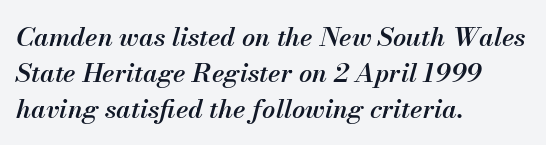
{"italic": "yes", "lean": "right", "slant_degrees": 13, "bold": "semi", "underline": "no", "align": "left", "line_spacing": "normal", "line_spacing_ratio": 1.38, "letter_spacing": "normal", "letter_spacing_em": 0.0, "glyph_px": 26}
